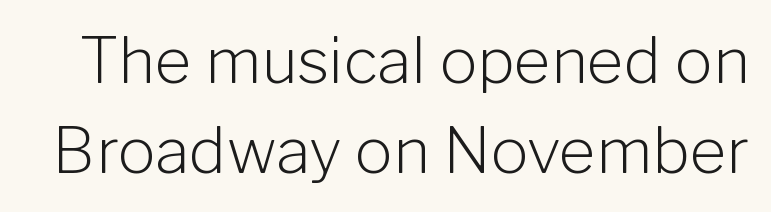
Q: Is the text bold? A: No.
Q: Is the text italic (slanted)? A: No, it is upright.
Q: Is the typeface a serif or a sans-serif typeface? A: Sans-serif.
Q: Is the text underlined? A: No.
Q: Is the spacing between letters normal or unusually wide? A: Normal.
Q: Is the spacing between lines tight, normal or loose? A: Normal.
Q: Width (condensed, normal, or wide)? A: Normal.
Q: Stroke contrast? A: Low.
Q: x-height? A: Medium.
Q: Monospaced? A: No.
